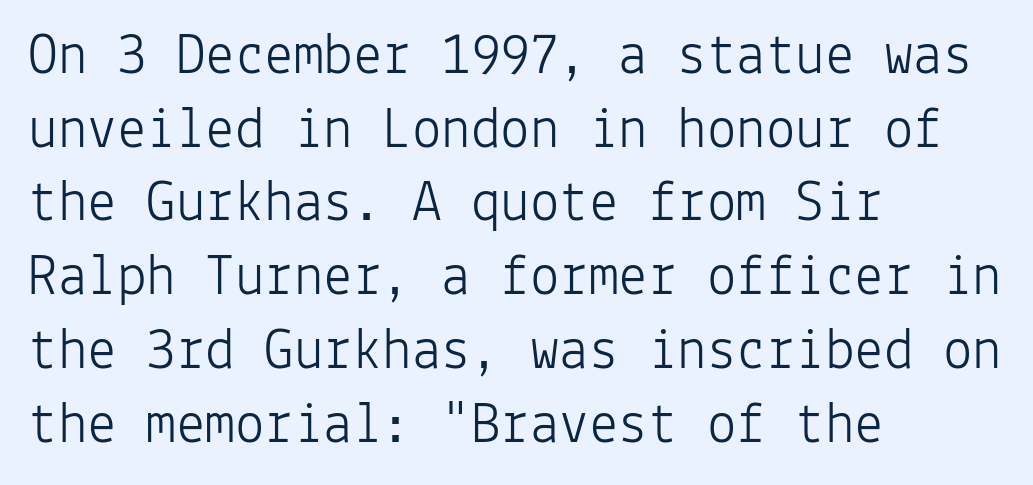
The image shows 59 px light sans-serif type, upright, monospaced; set left-aligned, normal line spacing (1.25x), normal letter spacing, not underlined; low stroke contrast and a medium x-height.
